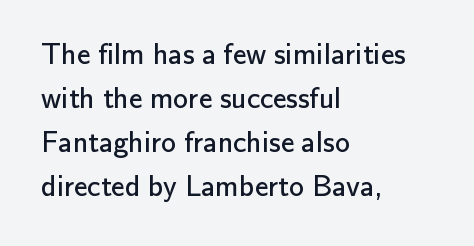
{"serif": "no", "italic": "no", "bold": "no", "weight": "regular", "width": "normal", "stroke_contrast": "low", "x_height": "small", "monospaced": "no", "underline": "no", "align": "left", "line_spacing": "normal", "line_spacing_ratio": 1.47, "letter_spacing": "normal", "letter_spacing_em": 0.0, "glyph_px": 30}
